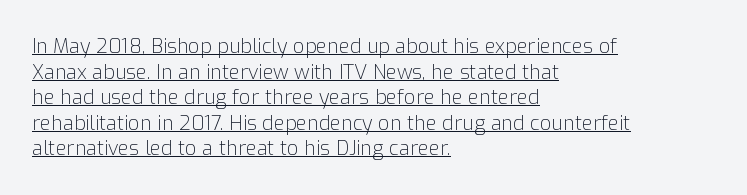
The image shows 20 px text type, upright; set left-aligned, normal line spacing (1.28x), normal letter spacing, underlined.
